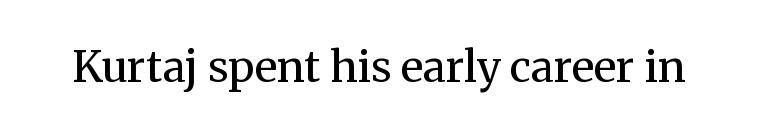
Q: Is the text bold? A: No.
Q: Is the text italic (slanted)? A: No, it is upright.
Q: Is the typeface a serif or a sans-serif typeface? A: Serif.
Q: Is the text underlined? A: No.
Q: Is the spacing between letters normal or unusually wide? A: Normal.
Q: Width (condensed, normal, or wide)? A: Normal.
Q: Stroke contrast? A: Medium.
Q: x-height? A: Medium.
Q: Monospaced? A: No.
